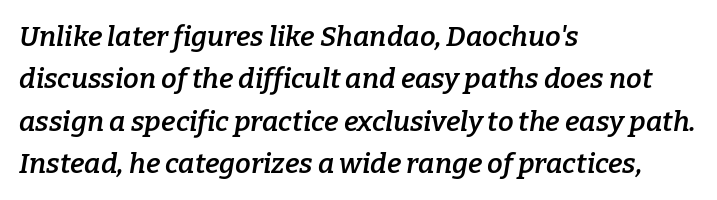
Q: Is the text bold? A: Semi-bold.
Q: Is the text italic (slanted)? A: Yes, it leans right by about 9 degrees.
Q: Is the typeface a serif or a sans-serif typeface? A: Serif.
Q: Is the text underlined? A: No.
Q: How is the paragraph aligned? A: Left-aligned.
Q: Is the spacing between letters normal or unusually wide? A: Normal.
Q: Is the spacing between lines tight, normal or loose? A: Normal.
Q: Width (condensed, normal, or wide)? A: Normal.
Q: Stroke contrast? A: Low.
Q: x-height? A: Medium.
Q: Monospaced? A: No.
